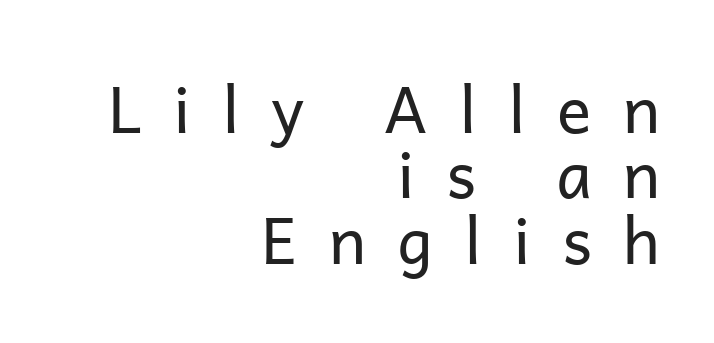
{"serif": "no", "italic": "no", "bold": "no", "weight": "regular", "width": "normal", "stroke_contrast": "low", "x_height": "medium", "monospaced": "no", "underline": "no", "align": "right", "line_spacing": "tight", "line_spacing_ratio": 1.02, "letter_spacing": "wide", "letter_spacing_em": 0.49, "glyph_px": 64}
